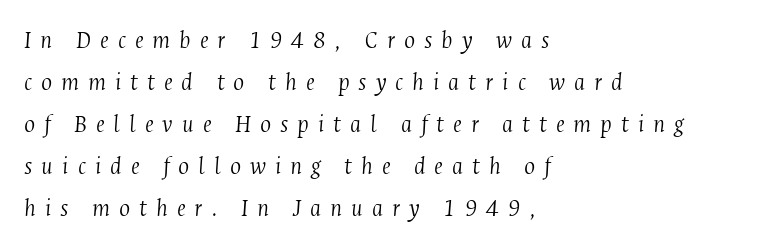
Display-style spreading of the glyphs; the letterfit is very open. Designer's note — italics engaged. The rendering anchors every line to the left-hand side. The face looks like a standard text weight, possibly lighter. The rows are spaced the way most documents space them.
